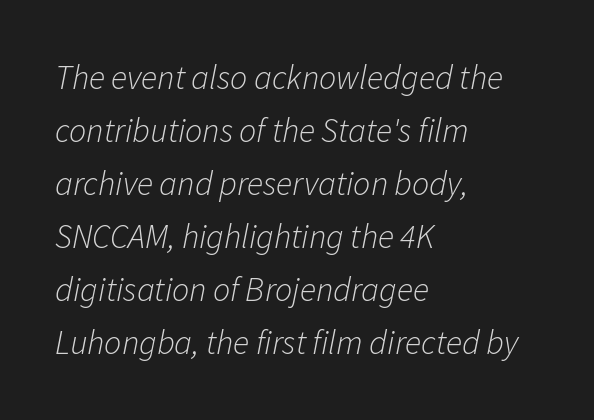
Quick note: italic. Counters stay open thanks to moderate or lighter strokes. The compositor pushed each line to the left boundary. There is no visible air inserted between adjacent glyphs. You could not count columns in this text — the font is proportionally spaced.
